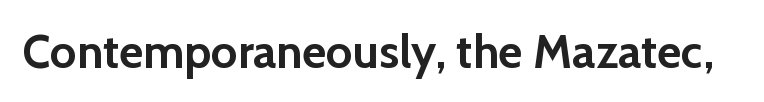
The image shows 47 px semibold sans-serif type, upright; set normal letter spacing, not underlined; low stroke contrast and a medium x-height.
